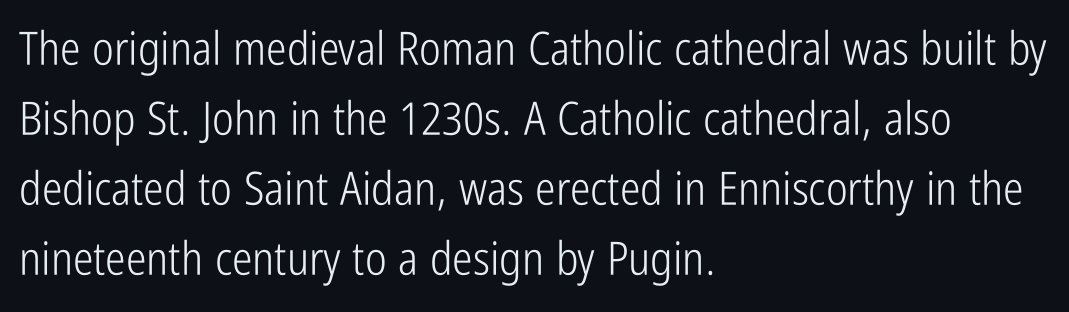
Q: Is the text bold? A: No.
Q: Is the text italic (slanted)? A: No, it is upright.
Q: Is the typeface a serif or a sans-serif typeface? A: Sans-serif.
Q: Is the text underlined? A: No.
Q: How is the paragraph aligned? A: Left-aligned.
Q: Is the spacing between letters normal or unusually wide? A: Normal.
Q: Is the spacing between lines tight, normal or loose? A: Normal.
Q: Width (condensed, normal, or wide)? A: Condensed.
Q: Stroke contrast? A: Low.
Q: x-height? A: Medium.
Q: Monospaced? A: No.
